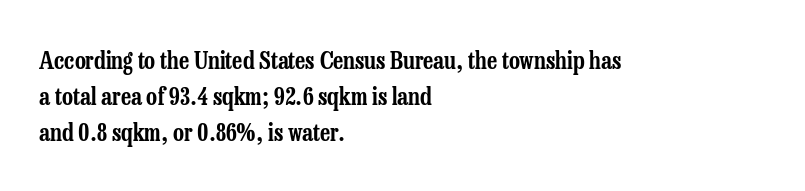
Q: Is the text italic (slanted)? A: No, it is upright.
Q: Is the text underlined? A: No.
Q: How is the paragraph aligned? A: Left-aligned.
Q: Is the spacing between letters normal or unusually wide? A: Normal.
Q: Is the spacing between lines tight, normal or loose? A: Normal.
